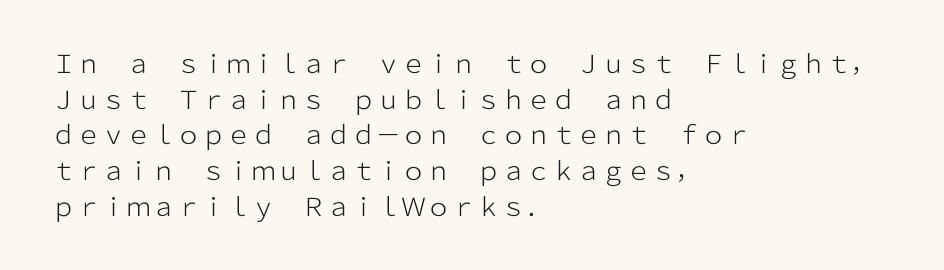
The image shows 25 px text type, upright; set left-aligned, normal line spacing (1.43x), normal letter spacing, not underlined.
